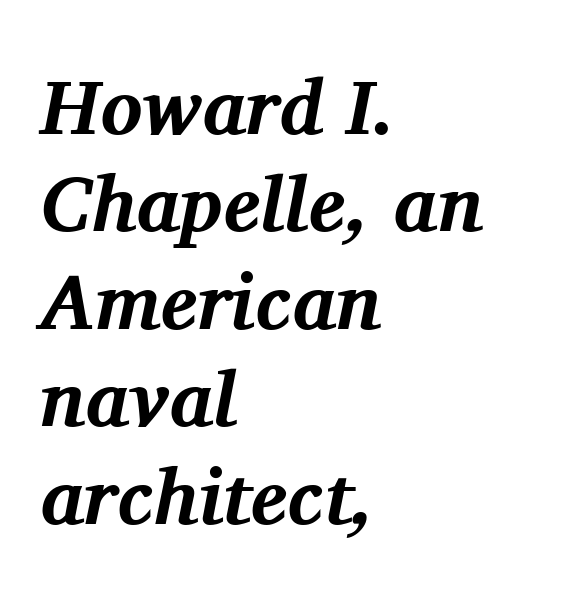
One-word summary of the alignment: left. Underline: absent. Glyph-to-glyph distance matches everyday printed text. The lettering tilts uniformly, giving the passage an italic look. In terms of letterform style, serifs are clearly present. Strokes here are thick enough to call this a true bold.
